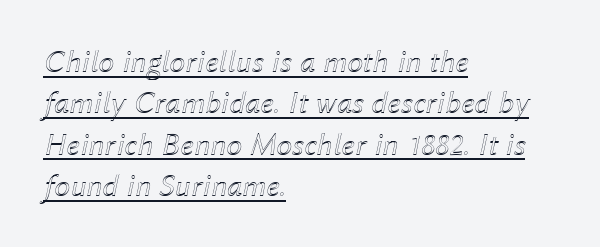
Q: Is the text italic (slanted)? A: Yes, it leans right by about 12 degrees.
Q: Is the text underlined? A: Yes.
Q: How is the paragraph aligned? A: Left-aligned.
Q: Is the spacing between letters normal or unusually wide? A: Normal.
Q: Is the spacing between lines tight, normal or loose? A: Normal.
Q: Width (condensed, normal, or wide)? A: Normal.
Q: x-height? A: Medium.
Q: Monospaced? A: No.
